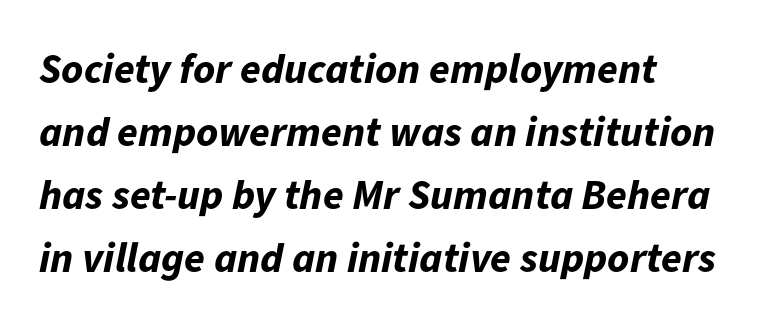
{"italic": "yes", "lean": "right", "slant_degrees": 11, "bold": "yes", "weight": "bold", "width": "normal", "stroke_contrast": "low", "x_height": "medium", "monospaced": "no", "underline": "no", "line_spacing": "normal", "line_spacing_ratio": 1.5, "letter_spacing": "normal", "letter_spacing_em": 0.0, "glyph_px": 42}
